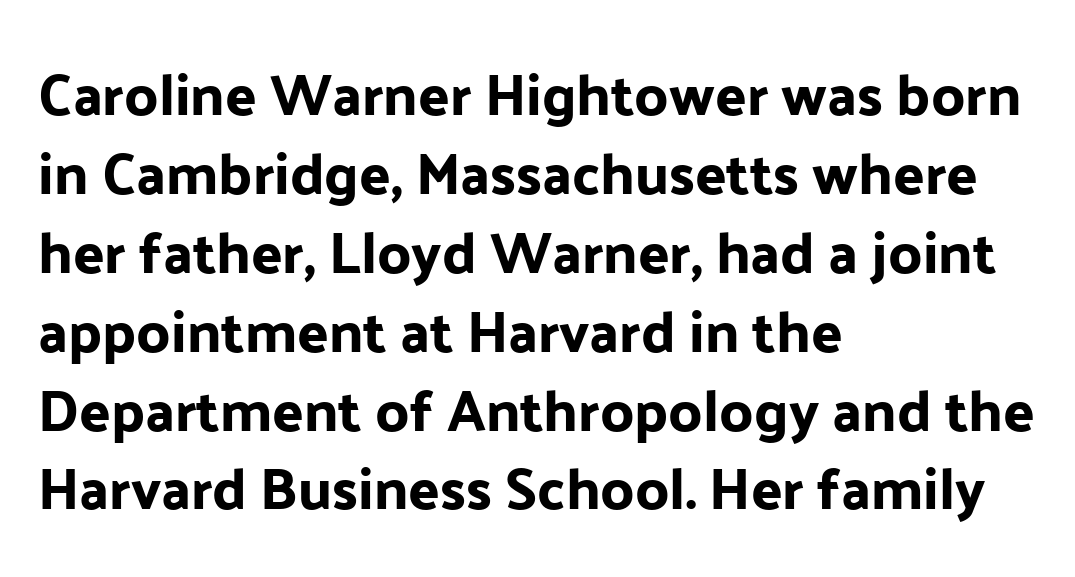
{"serif": "no", "italic": "no", "width": "normal", "stroke_contrast": "low", "x_height": "medium", "monospaced": "no", "underline": "no", "align": "left", "line_spacing": "normal", "line_spacing_ratio": 1.36, "letter_spacing": "normal", "letter_spacing_em": 0.0, "glyph_px": 58}
